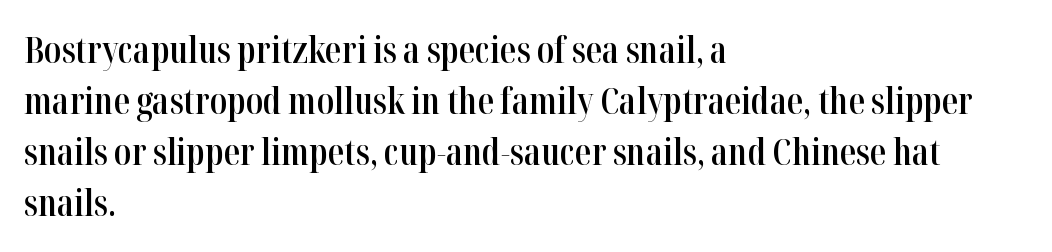
What kind of face is this? One with serifs. Do the characters align in a grid? No, the font is proportional. Rows of type keep a routine distance in the vertical direction. Inter-character spacing is left at the font's built-in metrics. Summary of weight: moderately heavy, a semibold.
